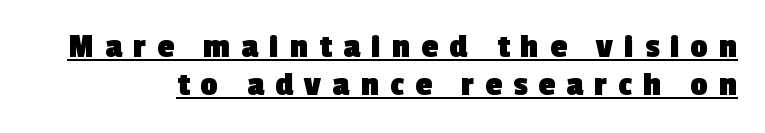
{"serif": "no", "bold": "yes", "weight": "heavy", "width": "normal", "x_height": "medium", "monospaced": "no", "underline": "yes", "line_spacing": "tight", "line_spacing_ratio": 1.11, "letter_spacing": "wide", "letter_spacing_em": 0.33, "glyph_px": 34}
